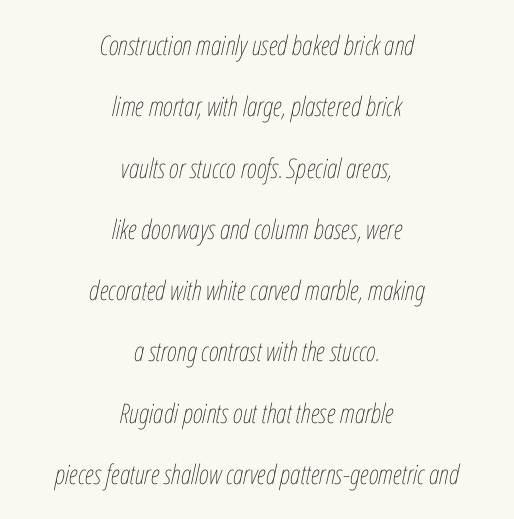
The image shows 27 px text type, italic (leaning right); set centered, loose line spacing (2.27x), normal letter spacing, not underlined.
